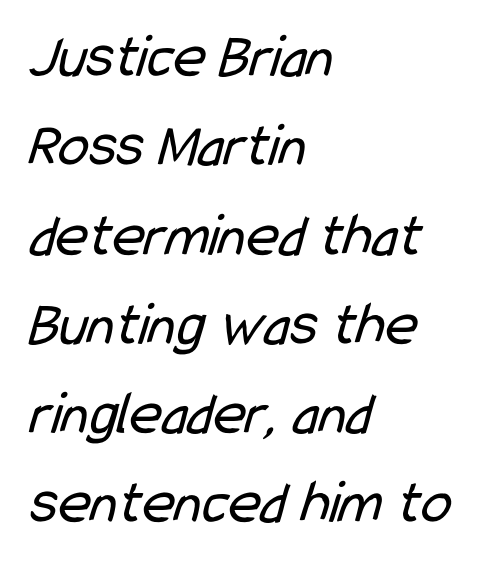
The image shows 62 px regular-weight, condensed sans-serif type; set left-aligned, normal line spacing (1.44x), normal letter spacing, not underlined; low stroke contrast and a medium x-height.
